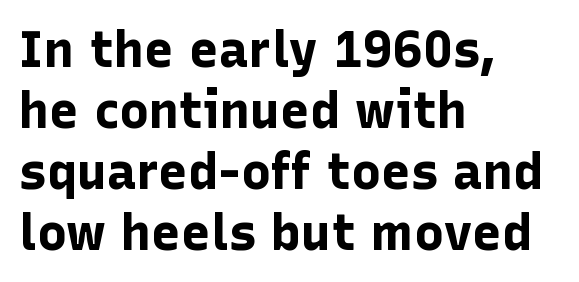
The image shows 50 px bold sans-serif type, upright; set left-aligned, line spacing 1.22x, normal letter spacing, not underlined; low stroke contrast and a medium x-height.
